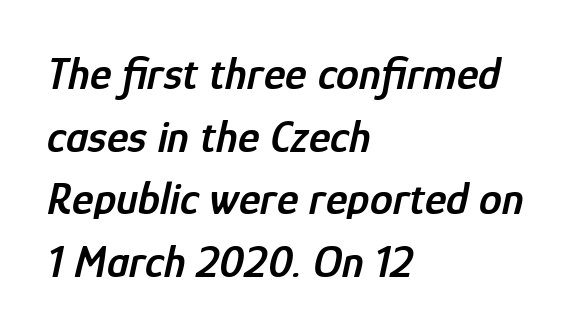
The image shows 46 px semibold, condensed type, italic (leaning right); set left-aligned, normal line spacing (1.36x), normal letter spacing, not underlined; low stroke contrast and a medium x-height.
